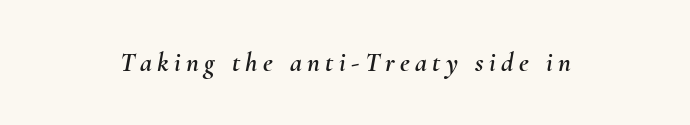
The image shows 27 px text type, italic (leaning right); set unusually wide letter spacing (+0.2 em), not underlined.
